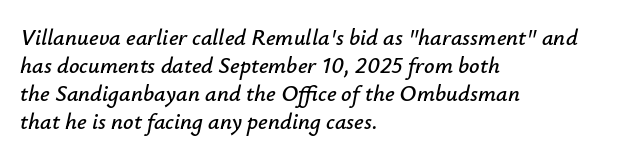
Q: Is the text italic (slanted)? A: Yes, it leans right by about 12 degrees.
Q: Is the text underlined? A: No.
Q: How is the paragraph aligned? A: Left-aligned.
Q: Is the spacing between letters normal or unusually wide? A: Normal.
